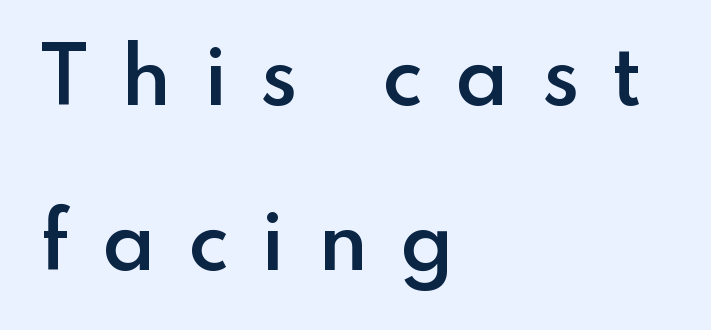
Each letter keeps its own natural width here, so spacing adapts to shape. Stroke thickness is moderately raised; the sample reads as semibold. Serifs: no, the terminals of the letterforms are clean. Do the letters lean? They stand straight. Any mark beneath the type? The region is blank.
